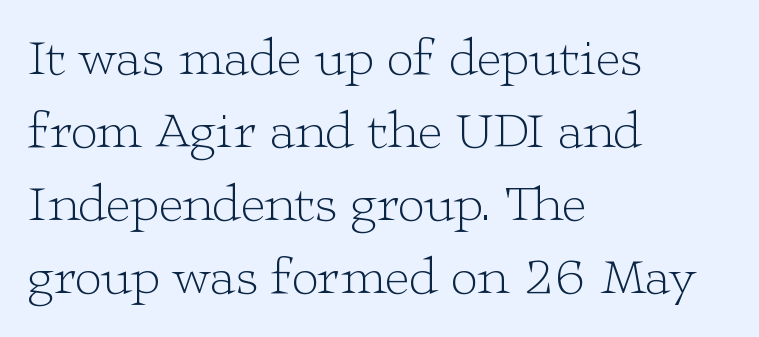
Q: Is the text bold? A: No.
Q: Is the text italic (slanted)? A: No, it is upright.
Q: Is the typeface a serif or a sans-serif typeface? A: Serif.
Q: Is the text underlined? A: No.
Q: How is the paragraph aligned? A: Left-aligned.
Q: Is the spacing between letters normal or unusually wide? A: Normal.
Q: Is the spacing between lines tight, normal or loose? A: Normal.
Q: Width (condensed, normal, or wide)? A: Wide.
Q: Stroke contrast? A: Low.
Q: x-height? A: Medium.
Q: Monospaced? A: No.
